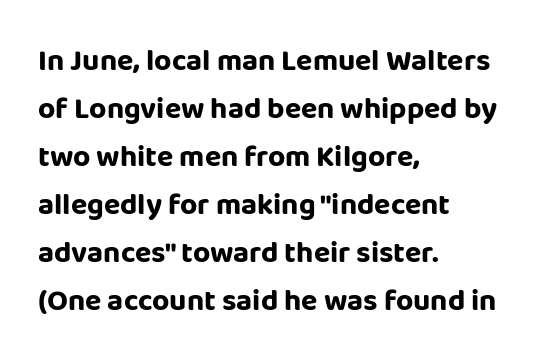
The image shows 30 px bold sans-serif type, upright; set left-aligned, normal line spacing (1.6x), normal letter spacing, not underlined; low stroke contrast and a large x-height.
